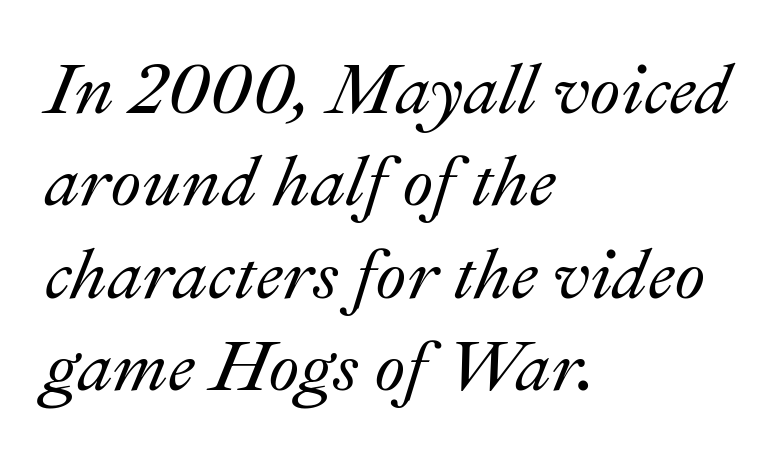
The face used here is proportionally spaced, like ordinary book or web type. A typesetter would mark this as italic. A student would call this left alignment; a typographer would say flush left, rag right. Look at the tracking — it's just the regular setting, nothing added.
